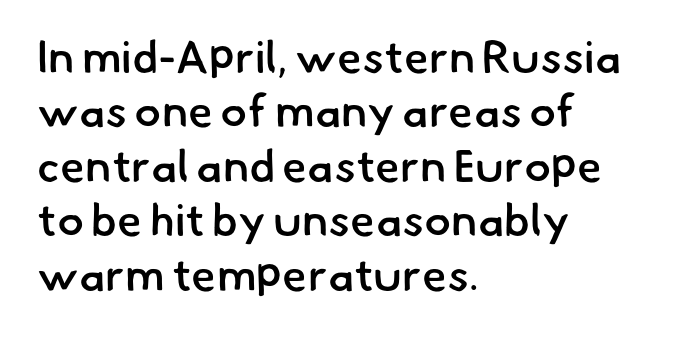
{"serif": "no", "bold": "semi", "weight": "semibold", "width": "normal", "stroke_contrast": "low", "x_height": "small", "monospaced": "no", "underline": "no", "align": "left", "line_spacing_ratio": 1.21, "letter_spacing": "normal", "letter_spacing_em": 0.0, "glyph_px": 45}
